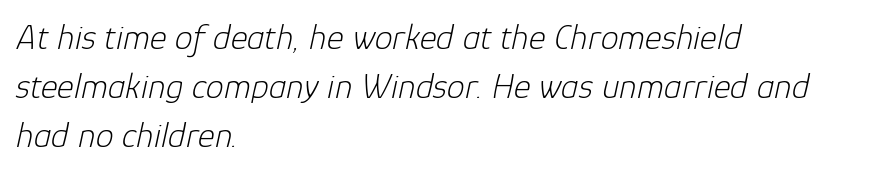
The image shows 36 px light type, italic (leaning right); set left-aligned, normal line spacing (1.36x), normal letter spacing, not underlined; low stroke contrast and a medium x-height.
